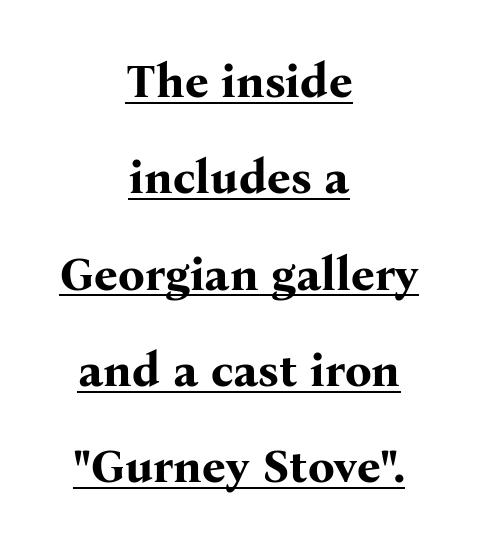
Q: Is the text bold? A: Yes.
Q: Is the text italic (slanted)? A: No, it is upright.
Q: Is the typeface a serif or a sans-serif typeface? A: Serif.
Q: Is the text underlined? A: Yes.
Q: How is the paragraph aligned? A: Centered.
Q: Is the spacing between letters normal or unusually wide? A: Normal.
Q: Is the spacing between lines tight, normal or loose? A: Loose.
Q: Width (condensed, normal, or wide)? A: Normal.
Q: Stroke contrast? A: Medium.
Q: x-height? A: Medium.
Q: Monospaced? A: No.
